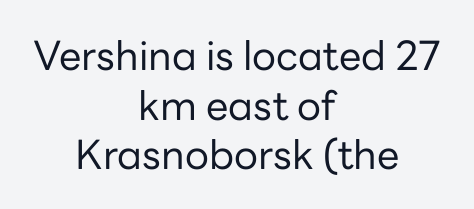
{"serif": "no", "italic": "no", "bold": "no", "weight": "regular", "width": "normal", "stroke_contrast": "low", "x_height": "medium", "monospaced": "no", "underline": "no", "align": "center", "line_spacing_ratio": 1.24, "letter_spacing": "normal", "letter_spacing_em": 0.0, "glyph_px": 40}
